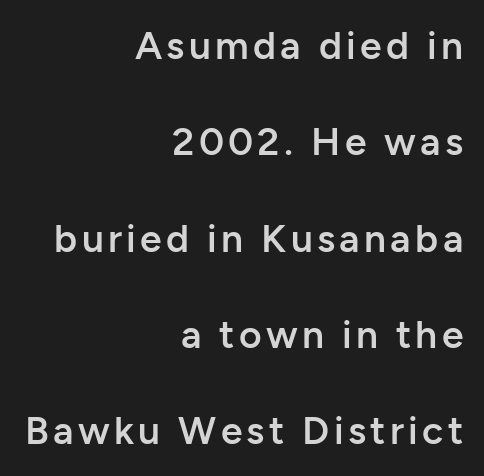
The image shows 39 px semibold sans-serif type, upright; set right-aligned, loose line spacing (2.47x), not underlined; low stroke contrast and a medium x-height.
